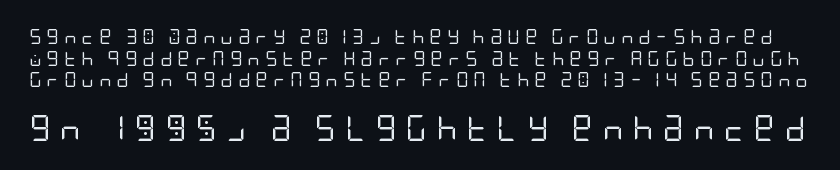
Q: Is the text bold? A: No.
Q: Is the text italic (slanted)? A: No, it is upright.
Q: Is the text underlined? A: No.
Q: Is the spacing between letters normal or unusually wide? A: Unusually wide.
Q: Is the spacing between lines tight, normal or loose? A: Normal.
Q: Which block of text is set in a larger size, the first (top) or the second (bottom)? A: The second (bottom) one.
